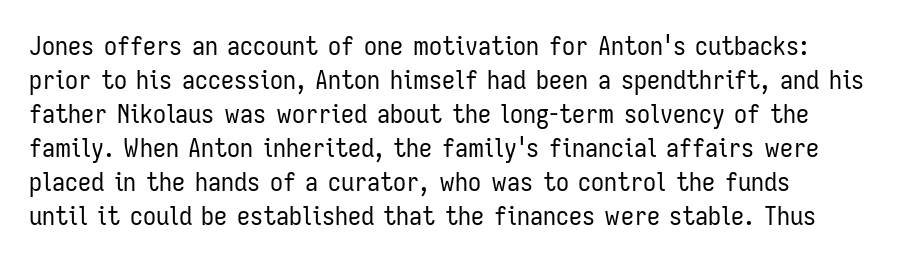
{"italic": "no", "bold": "no", "underline": "no", "line_spacing": "normal", "line_spacing_ratio": 1.31, "letter_spacing": "normal", "letter_spacing_em": 0.0, "glyph_px": 26}
